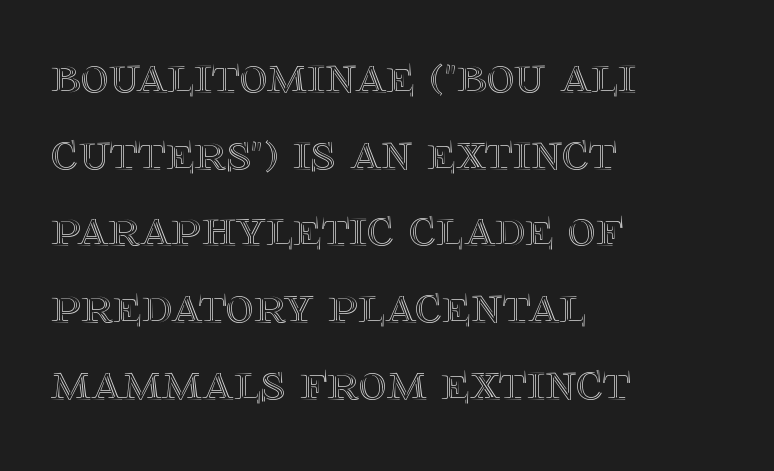
Q: Is the text italic (slanted)? A: No, it is upright.
Q: Is the text underlined? A: No.
Q: How is the paragraph aligned? A: Left-aligned.
Q: Is the spacing between letters normal or unusually wide? A: Normal.
Q: Is the spacing between lines tight, normal or loose? A: Normal.
Q: Width (condensed, normal, or wide)? A: Normal.
Q: x-height? A: Large.
Q: Monospaced? A: No.
